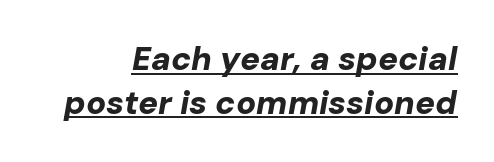
Nobody touched the tracking dial on this one. Students, observe the line beneath the letters — that is underlining. Each line ends at the same right margin while the left side varies. Is the type bold? Yes — the strokes are clearly thick and heavy. Slanted lettering throughout. Each letter keeps its own natural width here, so spacing adapts to shape.
